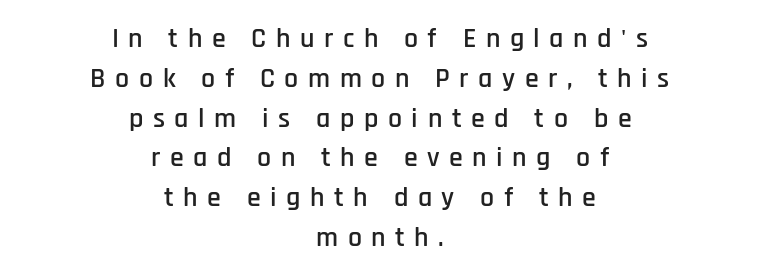
Q: Is the text italic (slanted)? A: No, it is upright.
Q: Is the typeface a serif or a sans-serif typeface? A: Sans-serif.
Q: Is the text underlined? A: No.
Q: How is the paragraph aligned? A: Centered.
Q: Is the spacing between letters normal or unusually wide? A: Unusually wide.
Q: Is the spacing between lines tight, normal or loose? A: Normal.
Q: Width (condensed, normal, or wide)? A: Condensed.
Q: Stroke contrast? A: Low.
Q: x-height? A: Large.
Q: Monospaced? A: No.
